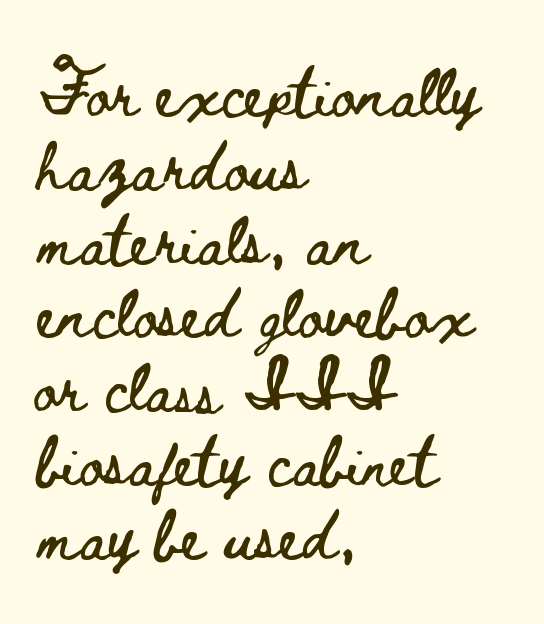
{"width": "wide", "stroke_contrast": "low", "x_height": "small", "monospaced": "no", "underline": "no", "align": "left", "line_spacing": "normal", "line_spacing_ratio": 1.57, "letter_spacing": "normal", "letter_spacing_em": 0.0, "glyph_px": 47}
